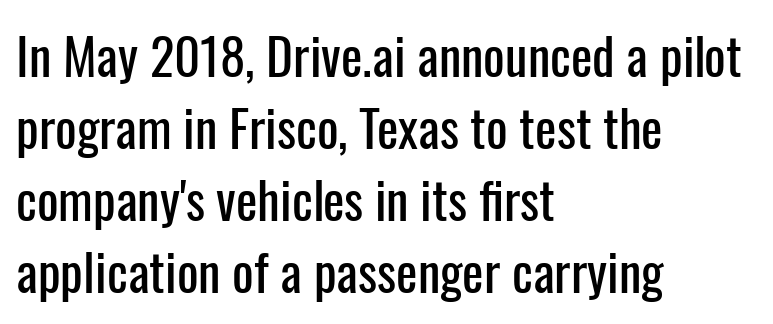
{"serif": "no", "italic": "no", "width": "condensed", "stroke_contrast": "low", "x_height": "medium", "monospaced": "no", "underline": "no", "align": "left", "line_spacing": "normal", "line_spacing_ratio": 1.41, "letter_spacing": "normal", "letter_spacing_em": 0.0, "glyph_px": 51}
